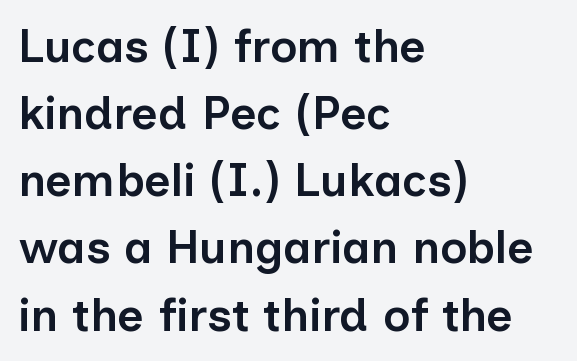
The image shows 46 px semibold sans-serif type, upright; set left-aligned, normal line spacing (1.46x), normal letter spacing, not underlined; low stroke contrast and a medium x-height.
